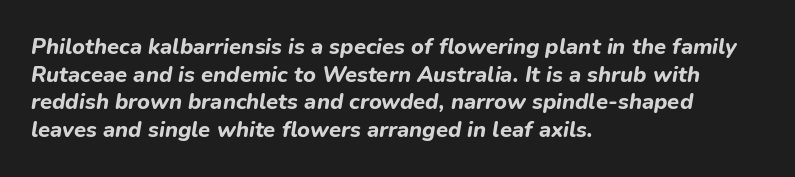
Does the copy run flush right? No — it runs flush left. The horizontal fit of the characters is conventional and even. Summary of weight: heavy, a full bold. The leading is moderate, giving the passage an even texture. Observe the lean: these are italic letterforms.
